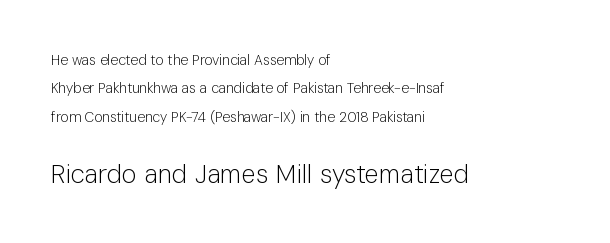
Does extra space separate the letters? No, they use regular spacing. The glyphs are unaccompanied by any horizontal stroke below them. The line-height multiplier appears high, well above default. Is there any slant? The stems are plumb. These lines are set flush left with a ragged right edge.
